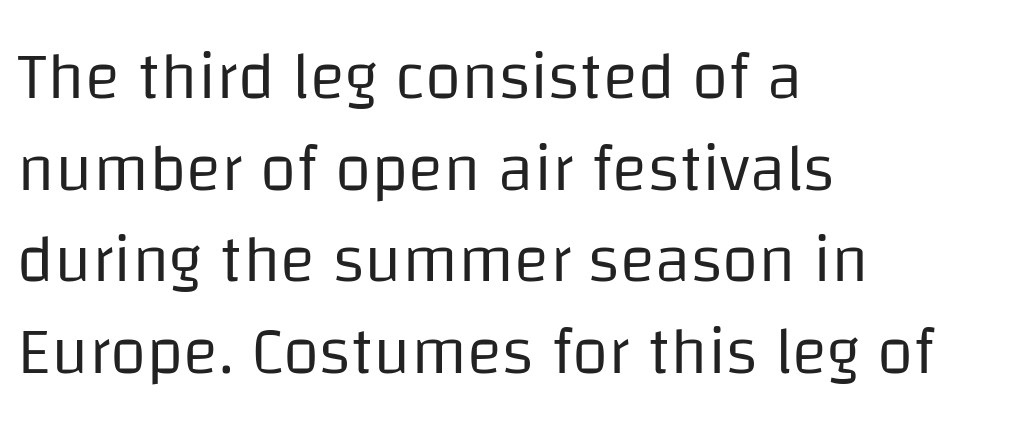
In terms of leading, this rendering sits right in the middle. The axis of the letterforms is exactly vertical. Each word holds together tightly as a unit, with standard inter-letter gaps. Varying glyph widths throughout — classic text-font behaviour.
